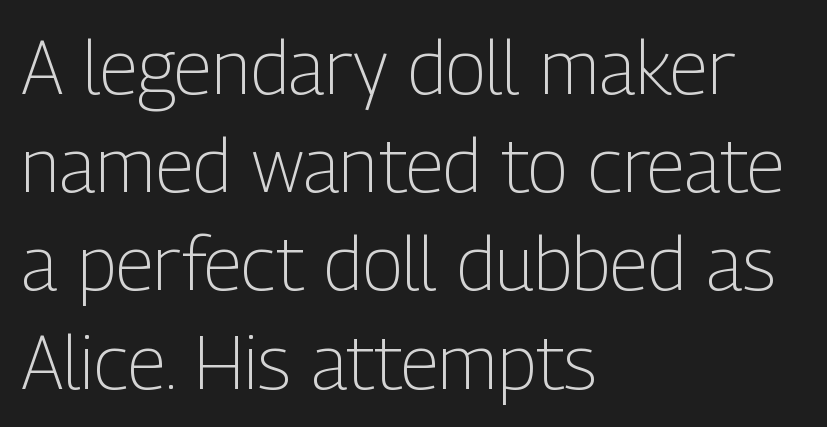
Short and long lines alike share a common starting point at left. Stroke mass is kept to a normal reading level or below. Italic: no, the glyphs are upright roman. These lines are composed in type without serifs. The letterforms sit shoulder to shoulder at normal distance. A clean baseline with only descenders dipping below it.
